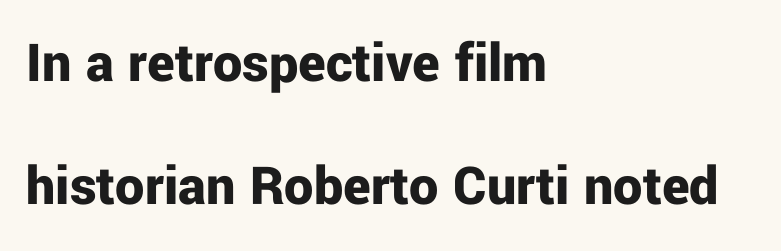
The image shows 58 px bold sans-serif type, upright; set left-aligned, loose line spacing (2.12x), normal letter spacing, not underlined; low stroke contrast and a medium x-height.
